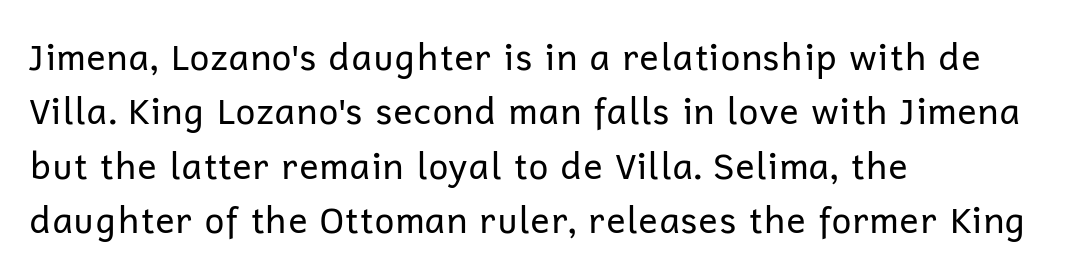
Decoration check: the copy has no underline. Quick note: interline space is typical. Spacing verdict: proportional, widths tailored to each character. Is there any slant? The stems are plumb. Stems and bowls with no extra thickness — not bold.
